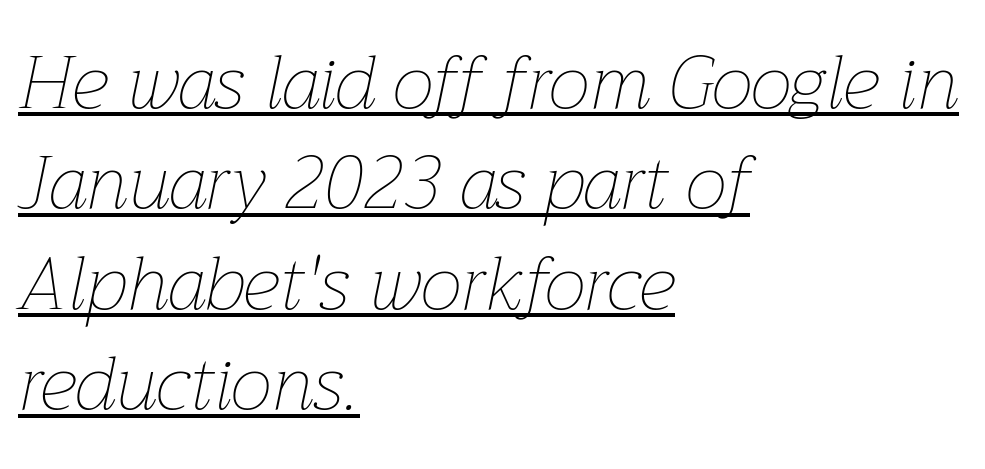
{"italic": "yes", "lean": "right", "slant_degrees": 12, "bold": "no", "weight": "thin", "width": "normal", "stroke_contrast": "low", "x_height": "medium", "monospaced": "no", "underline": "yes", "align": "left", "line_spacing": "normal", "line_spacing_ratio": 1.34, "letter_spacing": "normal", "letter_spacing_em": 0.0, "glyph_px": 75}
